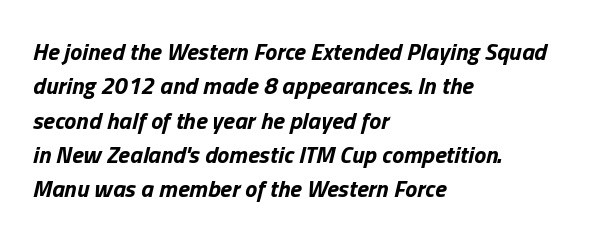
Caption: standard tracking, unaltered. Does the weight exceed regular? Yes, all the way to bold. It's the slanting kind of type. Notice how the passage keeps a crisp vertical edge on the left only. Vertical spacing — default.
